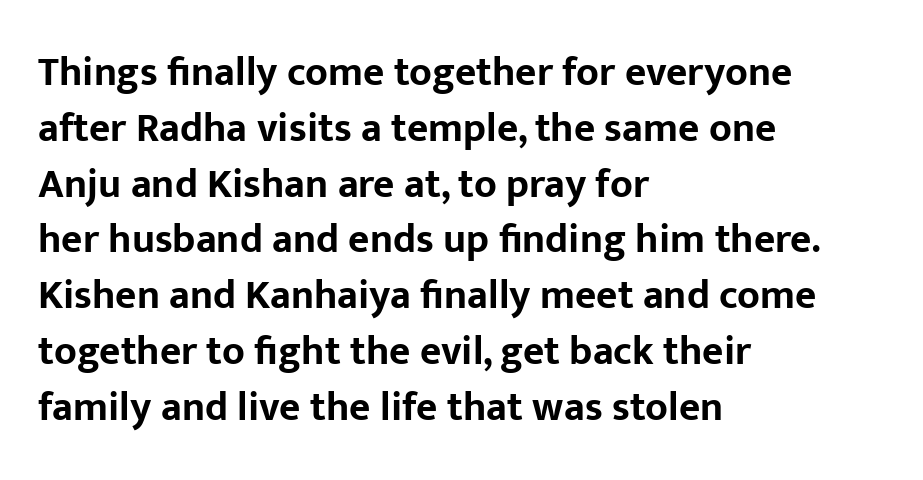
Q: Is the text bold? A: Yes.
Q: Is the text italic (slanted)? A: No, it is upright.
Q: Is the typeface a serif or a sans-serif typeface? A: Sans-serif.
Q: Is the text underlined? A: No.
Q: How is the paragraph aligned? A: Left-aligned.
Q: Is the spacing between letters normal or unusually wide? A: Normal.
Q: Is the spacing between lines tight, normal or loose? A: Normal.
Q: Width (condensed, normal, or wide)? A: Normal.
Q: Stroke contrast? A: Low.
Q: x-height? A: Medium.
Q: Monospaced? A: No.
